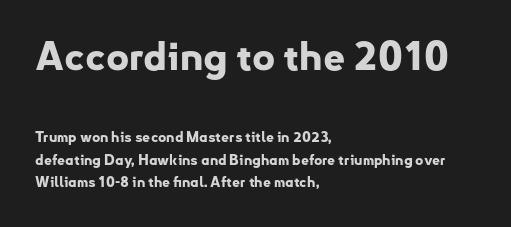
The letterforms sit shoulder to shoulder at normal distance. Here the designer chose a conventional face with non-uniform glyph widths. Grotesque or geometric, the face here clearly has no serifs. Italic: no, the glyphs are upright roman. Typeset ragged right — the left edge is the straight one.
